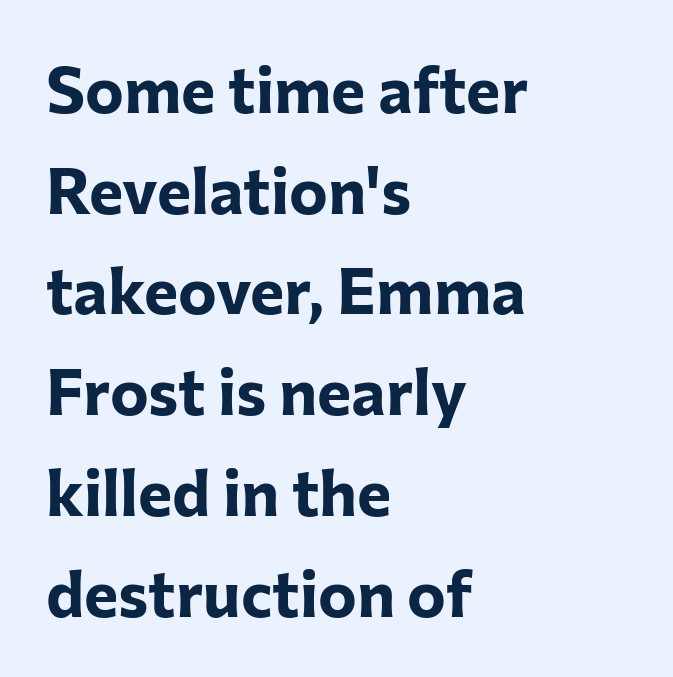
{"serif": "no", "italic": "no", "bold": "yes", "weight": "bold", "width": "normal", "stroke_contrast": "low", "x_height": "medium", "monospaced": "no", "underline": "no", "align": "left", "line_spacing": "normal", "line_spacing_ratio": 1.55, "letter_spacing": "normal", "letter_spacing_em": 0.0, "glyph_px": 65}
